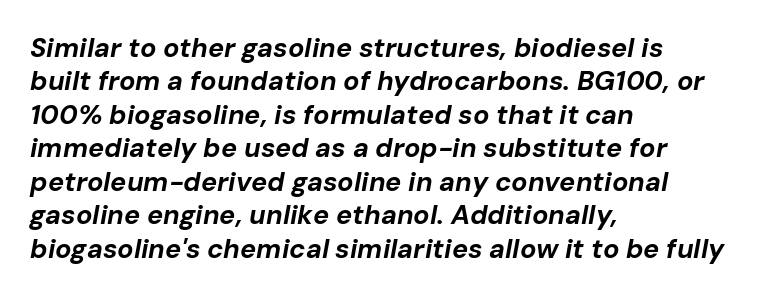
Every letter is thick-stroked: bold, no question. These lines keep a tight, regular rhythm from letter to letter. Compared with a centered layout, this one pins lines to the left instead. The strip under each line holds only bare page.
